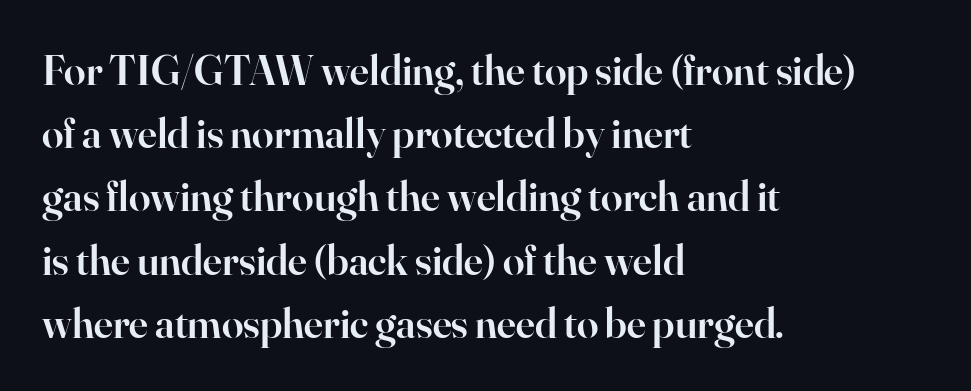
The image shows 43 px semibold serif type, upright; set left-aligned, normal line spacing (1.47x), normal letter spacing, not underlined; high stroke contrast and a small x-height.
